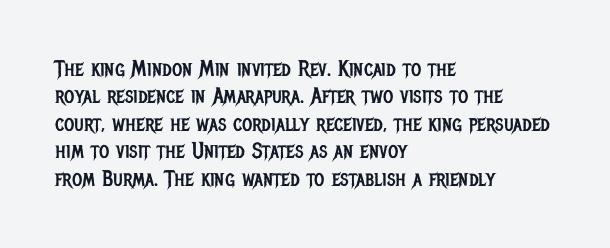
The image shows 22 px text type, upright; set left-aligned, normal line spacing (1.25x), normal letter spacing, not underlined.
